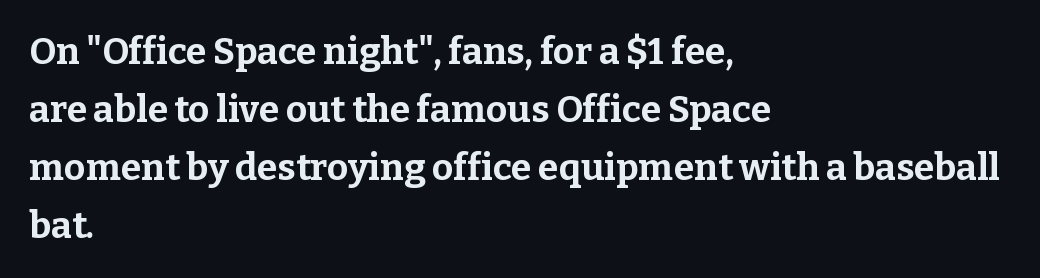
The image shows 37 px bold serif type, upright; set left-aligned, normal line spacing (1.57x), normal letter spacing, not underlined; low stroke contrast and a medium x-height.
